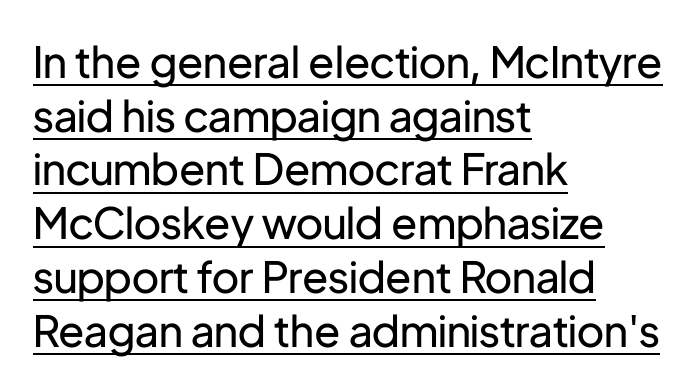
The lines in this sample share a left origin and differ only in where they stop. The typography opts for an upright posture over an oblique one. The rendering uses a moderate line-height, typical for paragraphs. The characters are drawn with everyday or finer stroke widths. The designer went with a sans here, leaving each stem footless.
